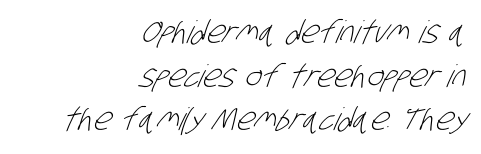
A quiet, ordinary-to-light weight characterises the typeface. The designer left line spacing at the default. Rule under the text: the space is simply empty. A typesetter would call this zero additional tracking. The rendering uses natural spacing where letterforms have individual widths.
